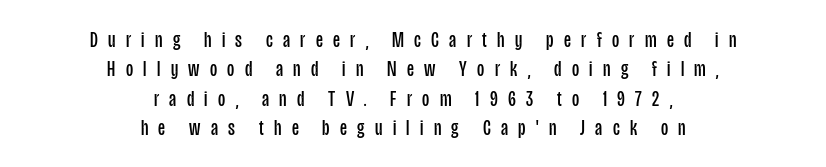
{"italic": "no", "bold": "no", "underline": "no", "align": "center", "line_spacing": "normal", "line_spacing_ratio": 1.33, "letter_spacing": "wide", "letter_spacing_em": 0.47, "glyph_px": 22}
